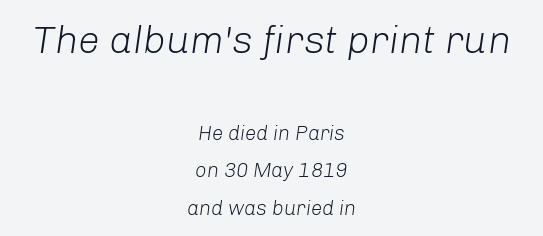
The image shows 39 px light type, italic (leaning right); set centered, line spacing 1.88x, normal letter spacing, not underlined; the first (top) block is 1.95x larger; low stroke contrast and a medium x-height.
